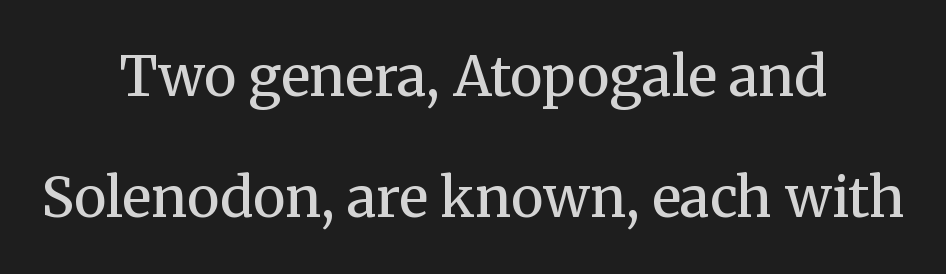
What's the leading like? Stretched, with rows far apart. Ink coverage per letter is moderate at most. The axis of the letterforms is exactly vertical. The characters display serif detailing at their extremities. A student would call this center alignment; a typographer would say set centered. Inter-character spacing is left at the font's built-in metrics.
